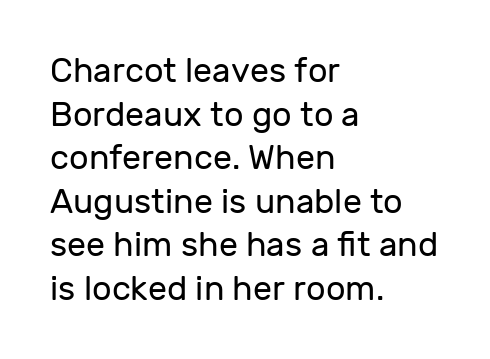
Spacing between characters is what you'd get straight out of the box. A typesetter would mark this as roman, not italic. Nothing heavy about these letters — not bold at all. Just letters on the line, the space beneath them empty. No feet cap the strokes, marking this as sans-serif type.
